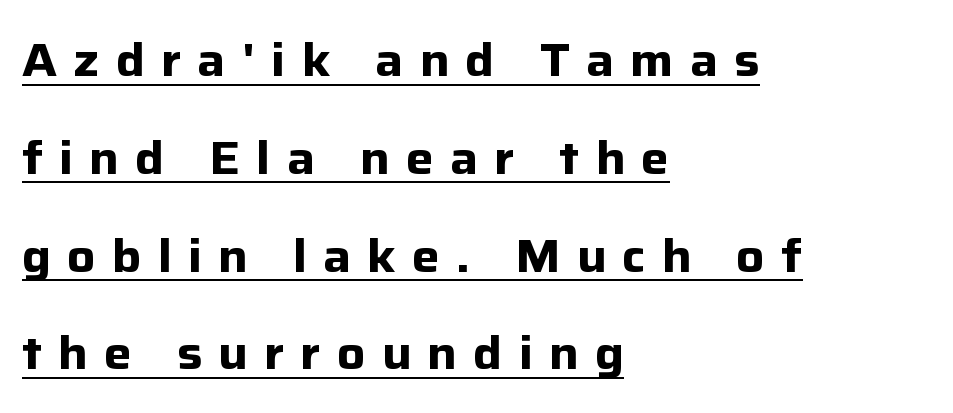
The setting favours the left margin, as ordinary paragraphs usually do. Plenty of ink on the page — the face is bold. The face used here is proportionally spaced, like ordinary book or web type. These lines stand farther apart than default settings would place them. The string is rendered with underlining switched on. Tall strokes in this sample are plumb rather than angled.
